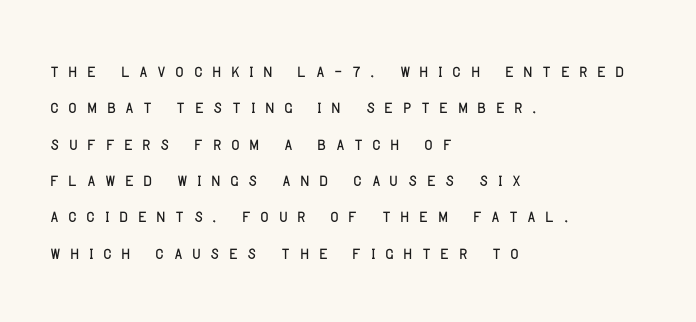
The image shows 23 px text type, upright; set left-aligned, normal line spacing (1.58x), unusually wide letter spacing (+0.42 em), not underlined.
